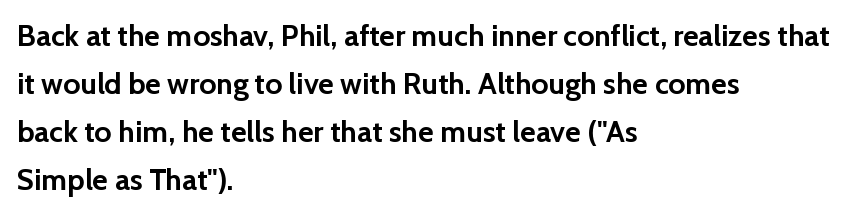
Q: Is the text bold? A: Yes.
Q: Is the text italic (slanted)? A: No, it is upright.
Q: Is the typeface a serif or a sans-serif typeface? A: Sans-serif.
Q: Is the text underlined? A: No.
Q: How is the paragraph aligned? A: Left-aligned.
Q: Is the spacing between letters normal or unusually wide? A: Normal.
Q: Is the spacing between lines tight, normal or loose? A: Normal.
Q: Width (condensed, normal, or wide)? A: Normal.
Q: Stroke contrast? A: Low.
Q: x-height? A: Medium.
Q: Monospaced? A: No.
